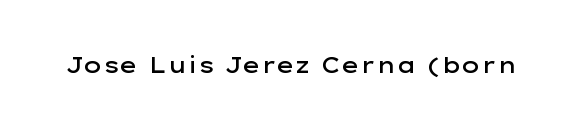
{"italic": "no", "bold": "semi", "underline": "no", "letter_spacing": "normal", "letter_spacing_em": 0.0, "glyph_px": 22}
